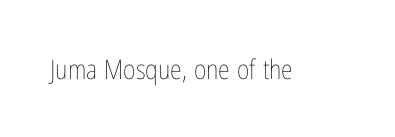
{"italic": "no", "bold": "no", "underline": "no", "letter_spacing": "normal", "letter_spacing_em": 0.0, "glyph_px": 27}
